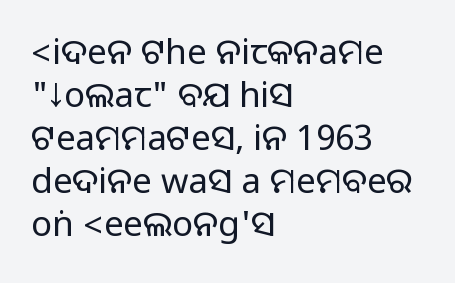
Q: Is the text italic (slanted)? A: No, it is upright.
Q: Is the typeface a serif or a sans-serif typeface? A: Sans-serif.
Q: Is the text underlined? A: No.
Q: How is the paragraph aligned? A: Left-aligned.
Q: Is the spacing between letters normal or unusually wide? A: Normal.
Q: Width (condensed, normal, or wide)? A: Normal.
Q: Stroke contrast? A: Medium.
Q: Monospaced? A: No.
